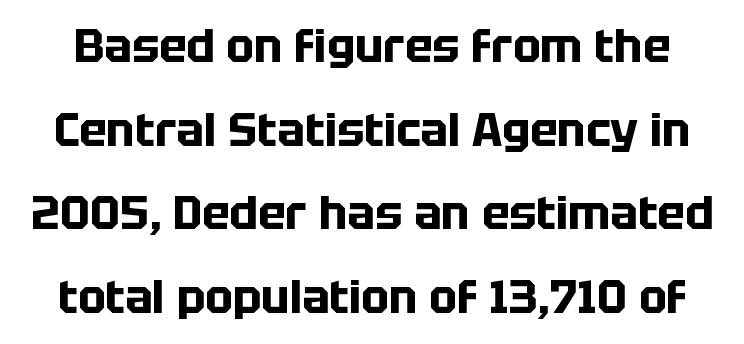
The image shows 46 px bold sans-serif type, upright; set line spacing 1.82x, normal letter spacing, not underlined; low stroke contrast and a large x-height.
